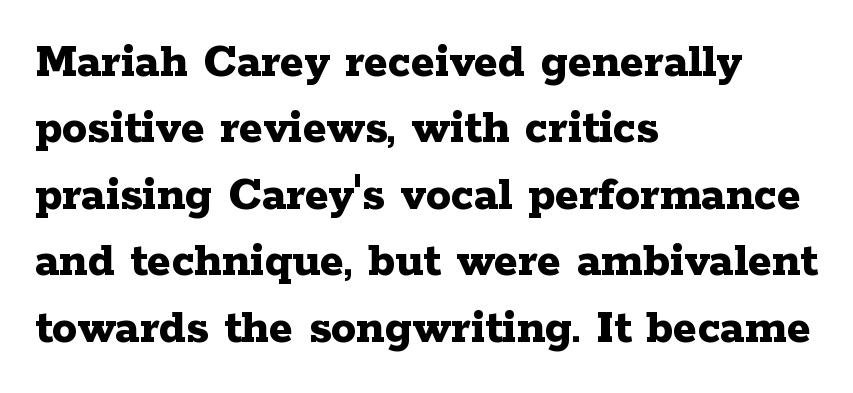
The typesetter chose a ragged-right arrangement here. A dark, heavy texture on the line: the type is bold. Leading matches the norm, producing a regular column. The font family rendered here belongs to the serif group. Posture: upright roman.
